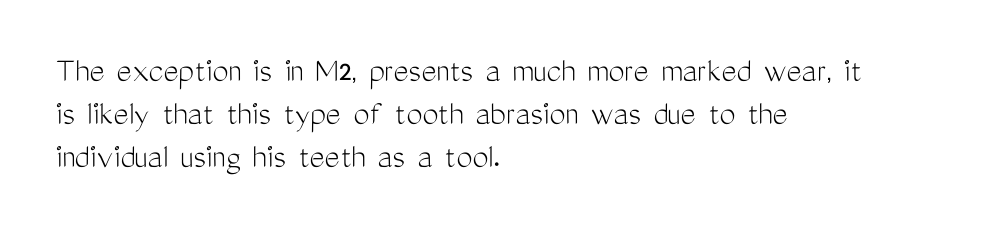
Q: Is the text bold? A: No.
Q: Is the text italic (slanted)? A: No, it is upright.
Q: Is the typeface a serif or a sans-serif typeface? A: Sans-serif.
Q: Is the text underlined? A: No.
Q: How is the paragraph aligned? A: Left-aligned.
Q: Is the spacing between letters normal or unusually wide? A: Normal.
Q: Width (condensed, normal, or wide)? A: Condensed.
Q: Stroke contrast? A: Medium.
Q: x-height? A: Medium.
Q: Monospaced? A: No.
